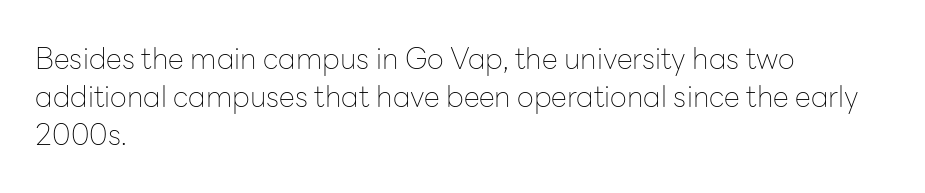
The image shows 29 px thin sans-serif type, upright; set left-aligned, normal line spacing (1.31x), normal letter spacing, not underlined; low stroke contrast and a medium x-height.
